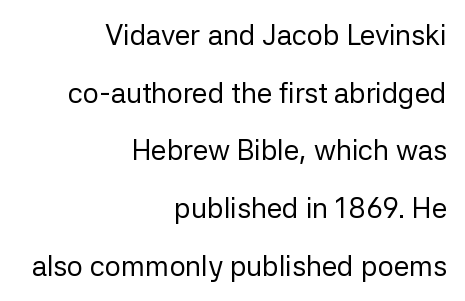
Ascenders rise straight up at ninety degrees. The passage is arranged like a letterhead date or caption credit — flush right. No feet cap the strokes, marking this as sans-serif type. The rendering uses a large line-height, opening up the rows.
